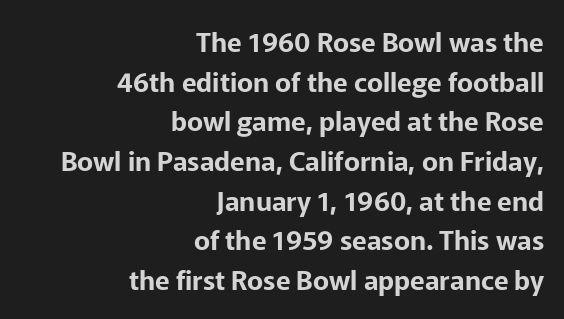
These lines keep a tight, regular rhythm from letter to letter. The strip under each line holds only bare page. You can tell it's not italic because the verticals are truly vertical. The ragged edge is on the left, which tells us the setting is flush right. A normal amount of white space separates one row of letters from the next.
